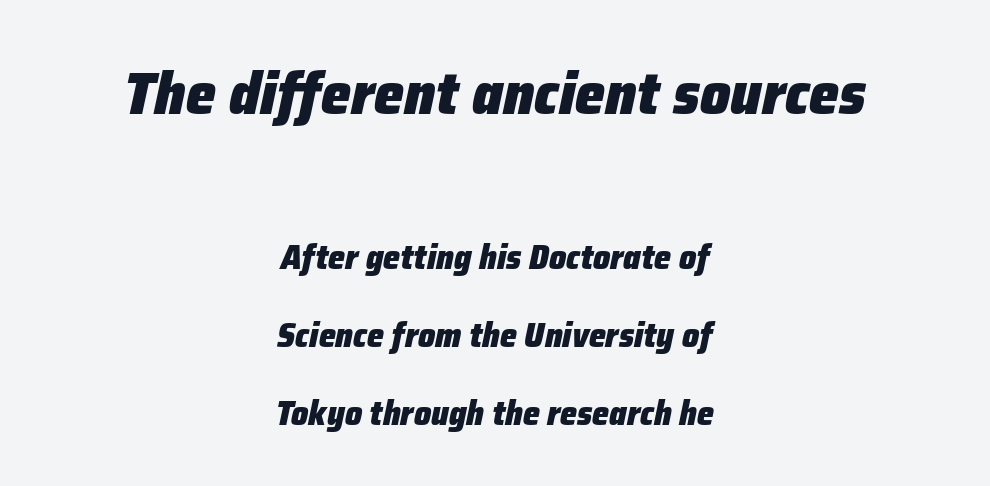
The image shows 60 px heavy type, italic (leaning right); set centered, loose line spacing (2.29x), normal letter spacing, not underlined; the first (top) block is 1.76x larger; low stroke contrast and a medium x-height.
